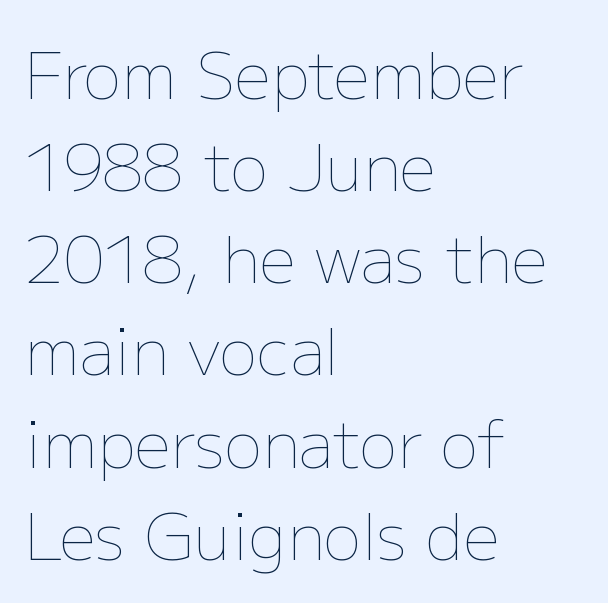
The image shows 64 px thin type, upright; set left-aligned, normal line spacing (1.44x), normal letter spacing, not underlined; low stroke contrast and a medium x-height.
